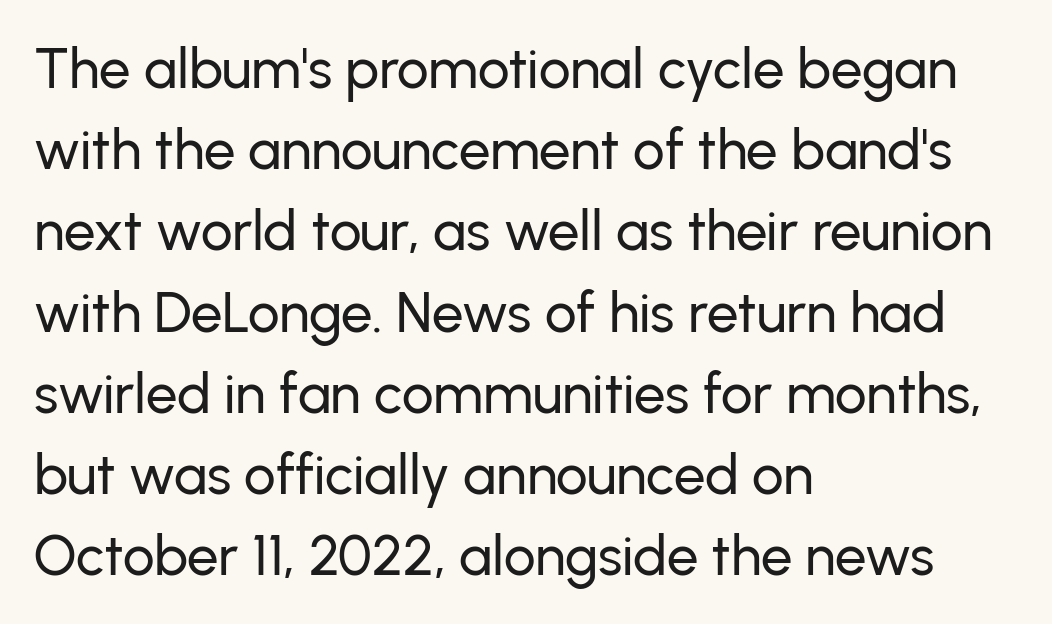
Q: Is the text italic (slanted)? A: No, it is upright.
Q: Is the typeface a serif or a sans-serif typeface? A: Sans-serif.
Q: Is the text underlined? A: No.
Q: How is the paragraph aligned? A: Left-aligned.
Q: Is the spacing between letters normal or unusually wide? A: Normal.
Q: Is the spacing between lines tight, normal or loose? A: Normal.
Q: Width (condensed, normal, or wide)? A: Normal.
Q: Stroke contrast? A: Low.
Q: x-height? A: Medium.
Q: Monospaced? A: No.
